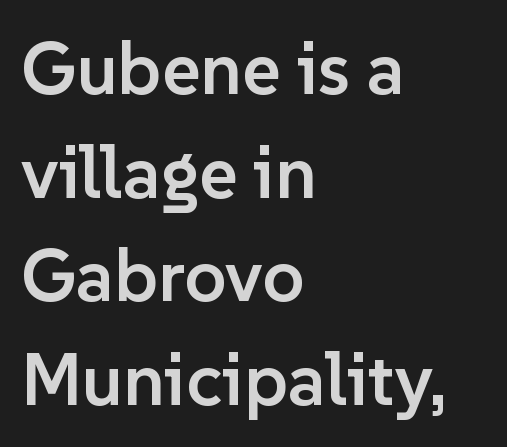
Where is the straight margin? On the left. The tracking reads as untouched default to a designer's eye. Here the designer chose a conventional face with non-uniform glyph widths. A typesetter would mark this as roman, not italic. A normal amount of white space separates one row of letters from the next.
